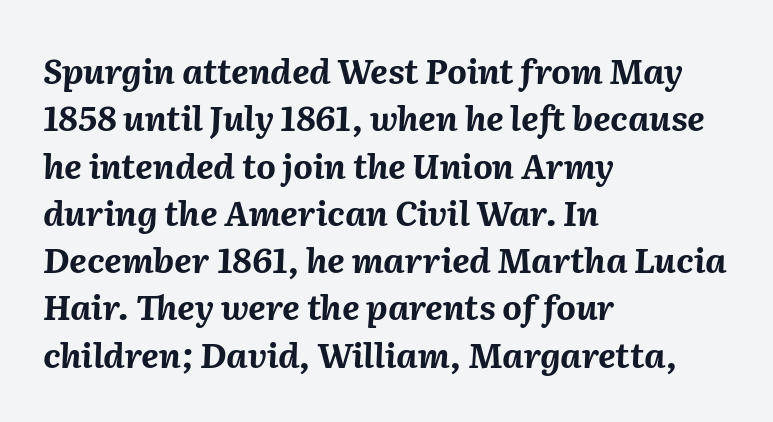
{"italic": "yes", "lean": "right", "slant_degrees": 2, "bold": "yes", "weight": "bold", "width": "normal", "stroke_contrast": "medium", "x_height": "medium", "monospaced": "no", "underline": "no", "align": "left", "line_spacing": "normal", "line_spacing_ratio": 1.39, "letter_spacing": "normal", "letter_spacing_em": 0.0, "glyph_px": 34}
